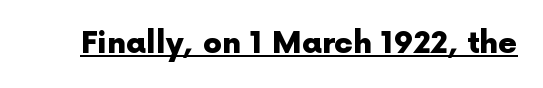
Q: Is the text bold? A: Yes.
Q: Is the text italic (slanted)? A: No, it is upright.
Q: Is the typeface a serif or a sans-serif typeface? A: Sans-serif.
Q: Is the text underlined? A: Yes.
Q: Is the spacing between letters normal or unusually wide? A: Normal.
Q: Width (condensed, normal, or wide)? A: Normal.
Q: x-height? A: Medium.
Q: Monospaced? A: No.
